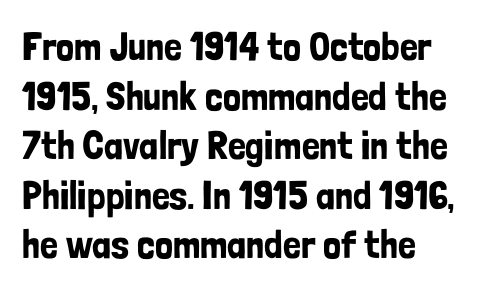
Posture: straight, roman, zero tilt. The text was rendered using a sans face with plain stroke endings. Underlining? Definitely not there. The letters advance in unequal steps, a hallmark of proportional type. How are the letters spaced? Ordinarily, with no added tracking.
